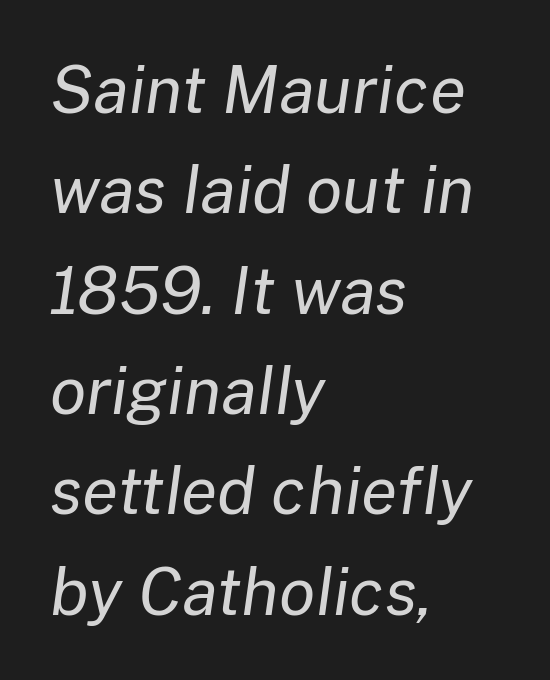
The image shows 66 px regular-weight type, italic (leaning right); set left-aligned, normal line spacing (1.52x), normal letter spacing, not underlined; low stroke contrast and a medium x-height.
